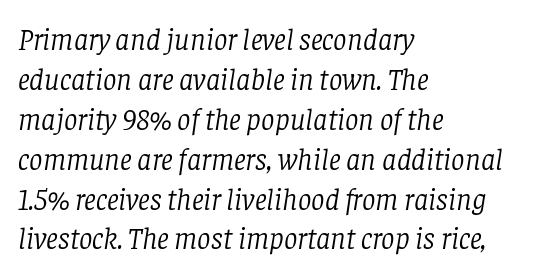
{"serif": "yes", "italic": "yes", "lean": "right", "slant_degrees": 8, "bold": "no", "weight": "light", "width": "normal", "stroke_contrast": "low", "x_height": "large", "monospaced": "no", "underline": "no", "align": "left", "line_spacing": "normal", "line_spacing_ratio": 1.33, "letter_spacing": "normal", "letter_spacing_em": 0.0, "glyph_px": 30}
